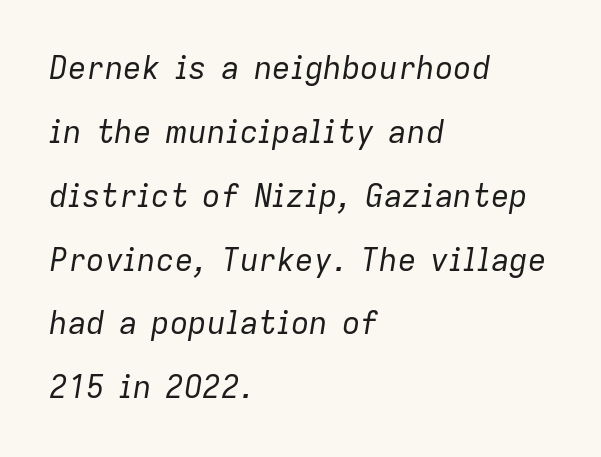
Q: Is the text bold? A: No.
Q: Is the text italic (slanted)? A: Yes, it leans right by about 9 degrees.
Q: Is the text underlined? A: No.
Q: How is the paragraph aligned? A: Left-aligned.
Q: Is the spacing between letters normal or unusually wide? A: Normal.
Q: Is the spacing between lines tight, normal or loose? A: Loose.
Q: Width (condensed, normal, or wide)? A: Normal.
Q: Stroke contrast? A: Low.
Q: x-height? A: Medium.
Q: Monospaced? A: No.
